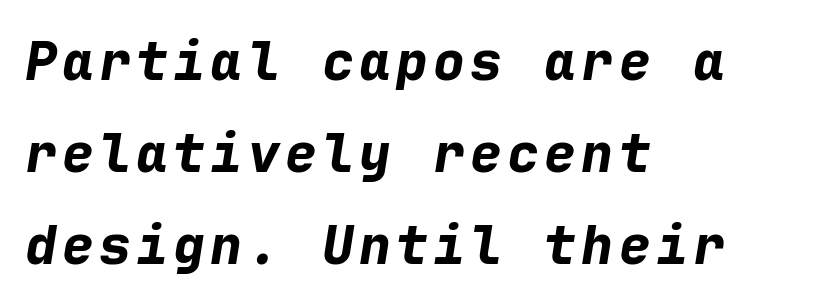
The image shows 53 px bold type, italic (leaning right), monospaced; set left-aligned, line spacing 1.74x, not underlined; low stroke contrast and a medium x-height.
